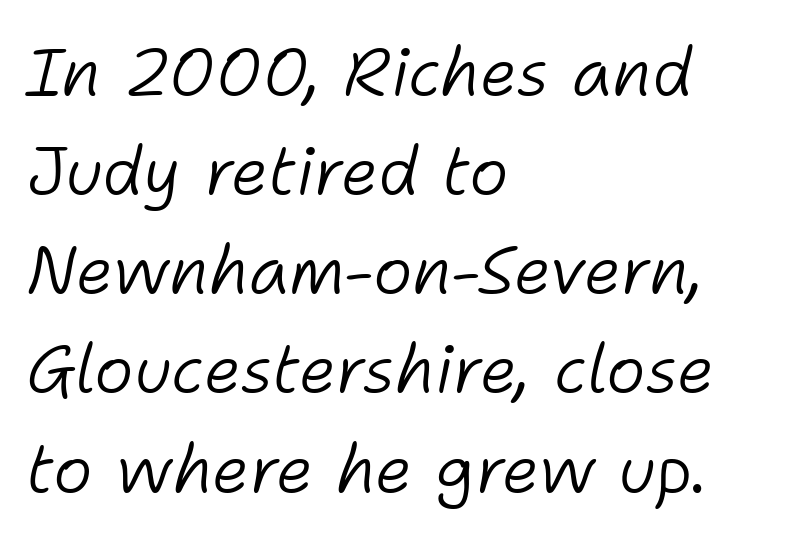
The image shows 67 px light type, italic (leaning right); set left-aligned, normal line spacing (1.48x), normal letter spacing, not underlined; low stroke contrast and a medium x-height.
